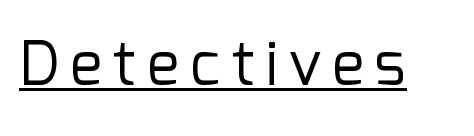
Are there feet on the stems? There aren't — it's a sans. Each letter keeps its own natural width here, so spacing adapts to shape. The sample's only ornament is a line tracing under the words. The lettering holds an erect, upright posture throughout. Bold? No — there's no thickening of the strokes.
